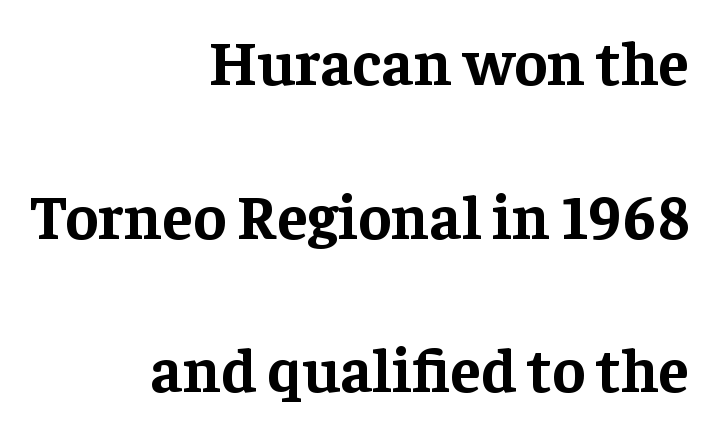
The image shows 63 px bold serif type, upright; set right-aligned, loose line spacing (2.44x), normal letter spacing, not underlined; low stroke contrast and a medium x-height.
